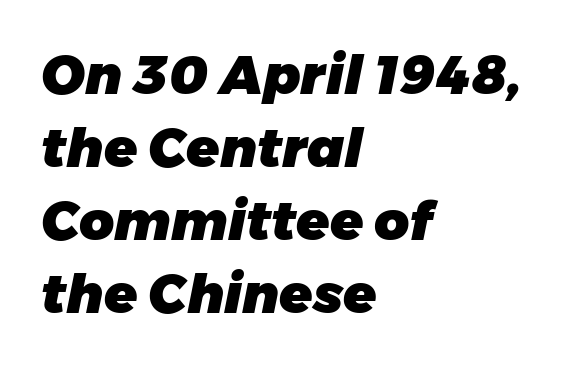
{"italic": "yes", "lean": "right", "slant_degrees": 11, "bold": "yes", "weight": "heavy", "width": "normal", "stroke_contrast": "low", "x_height": "medium", "monospaced": "no", "underline": "no", "align": "left", "line_spacing": "normal", "line_spacing_ratio": 1.35, "letter_spacing": "normal", "letter_spacing_em": 0.0, "glyph_px": 54}
